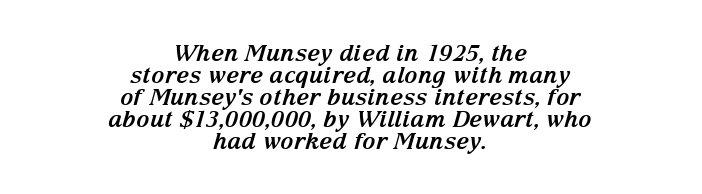
{"italic": "yes", "lean": "right", "slant_degrees": 15, "bold": "yes", "underline": "no", "align": "center", "line_spacing": "tight", "line_spacing_ratio": 0.96, "letter_spacing": "normal", "letter_spacing_em": 0.0, "glyph_px": 23}
